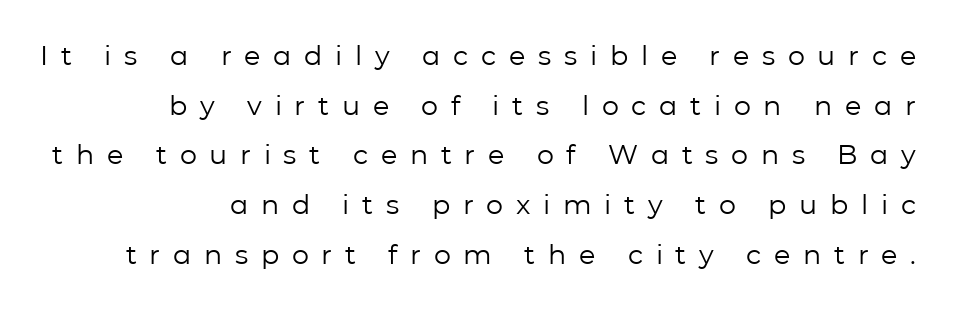
The strokes carry an ordinary text weight at most. Which margin do the lines hug? The right one — the left edge is uneven. The rendering inserts visible extra space after every character. Quick note: underline off.
